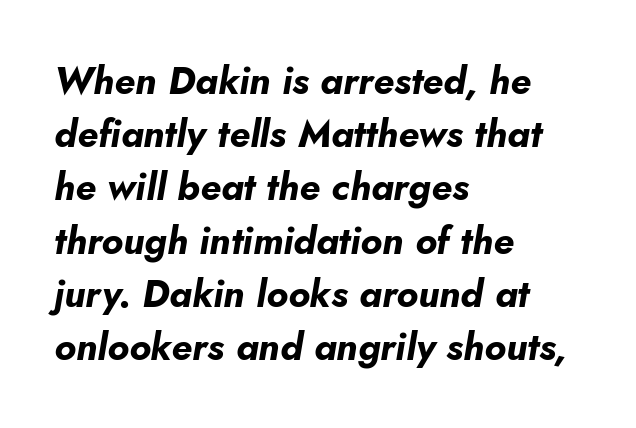
Clear beneath every line of the passage. The font's italic variant was chosen for this text. Typographic density is high because the face is bold. Vertical spacing — default. In terms of letterspacing, this is plain default setting.
